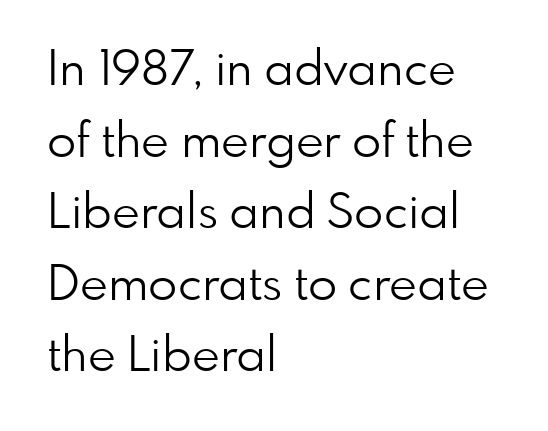
Each row of text sits above clean, open space. Does the copy run flush right? No — it runs flush left. Compared with a typical body face, this is equally light or lighter still. Italic: no, the glyphs are upright roman.
